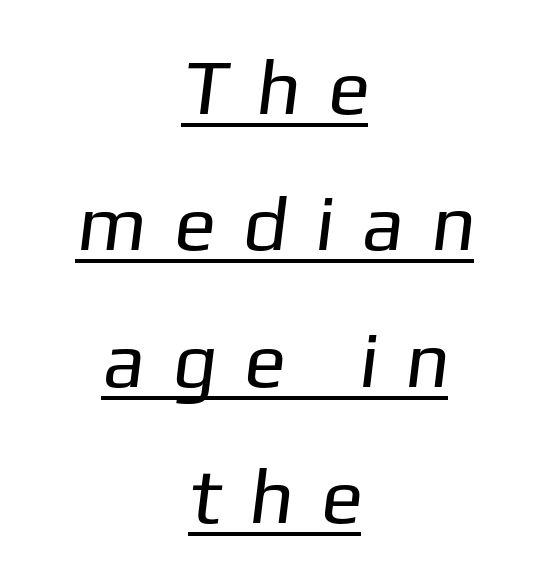
{"serif": "no", "bold": "no", "weight": "regular", "width": "normal", "stroke_contrast": "low", "x_height": "medium", "monospaced": "no", "underline": "yes", "align": "center", "line_spacing_ratio": 1.75, "letter_spacing": "wide", "letter_spacing_em": 0.35, "glyph_px": 78}
